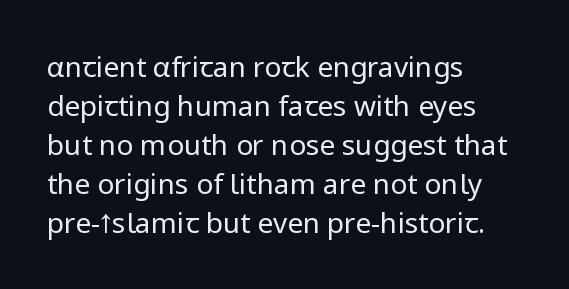
Leftover space on each line is placed entirely after the last word. This rendering leaves character spacing at its baseline value. Quick note: not italic, upright. The specimen omits any rule beneath the text block's lines. The rendering uses a moderate line-height, typical for paragraphs.
